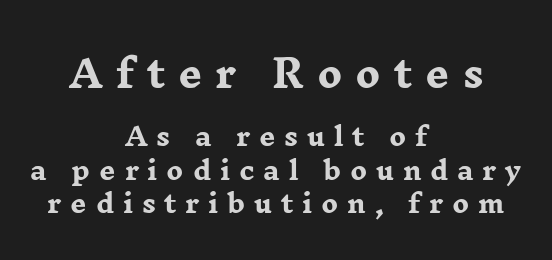
The image shows 37 px heavy, wide serif type, upright; set centered, normal line spacing (1.34x), unusually wide letter spacing (+0.35 em), not underlined; the first (top) block is 1.48x larger; low stroke contrast and a medium x-height.
